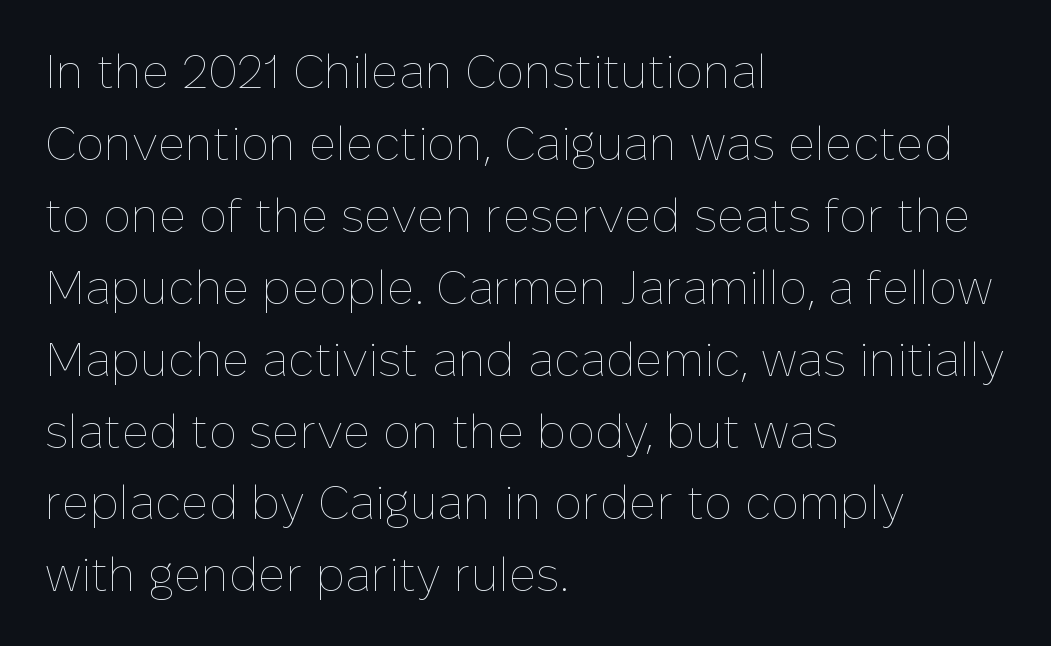
Q: Is the text bold? A: No.
Q: Is the text italic (slanted)? A: No, it is upright.
Q: Is the text underlined? A: No.
Q: How is the paragraph aligned? A: Left-aligned.
Q: Is the spacing between letters normal or unusually wide? A: Normal.
Q: Is the spacing between lines tight, normal or loose? A: Normal.
Q: Width (condensed, normal, or wide)? A: Normal.
Q: Stroke contrast? A: Low.
Q: x-height? A: Medium.
Q: Monospaced? A: No.
